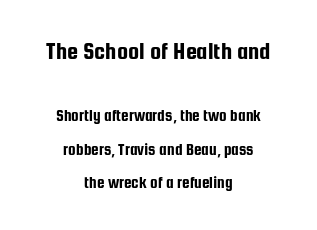
Interline gaps are noticeably wide in this sample. Type without underlining. The rendering keeps characters at their native spacing. Rendered with straight, roman letterforms. Typeset on center — no edge is straight.
